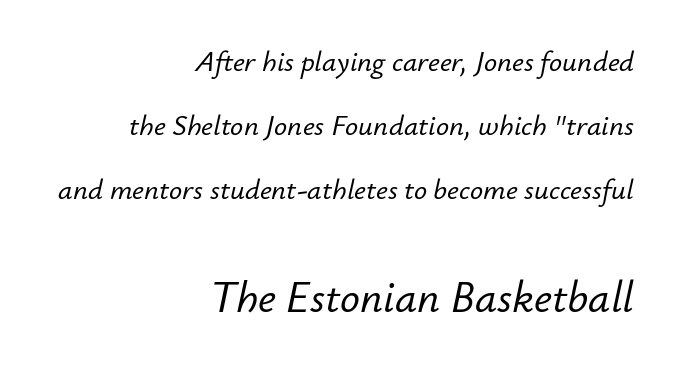
The passage shown is not underscored anywhere. You could fit nearly another row in the gap between these rows. The setting favours the right margin, as signatures and pull-quotes sometimes do. Looks like regular typesetting: each glyph gets only the width it needs. Slanted lettering throughout.
